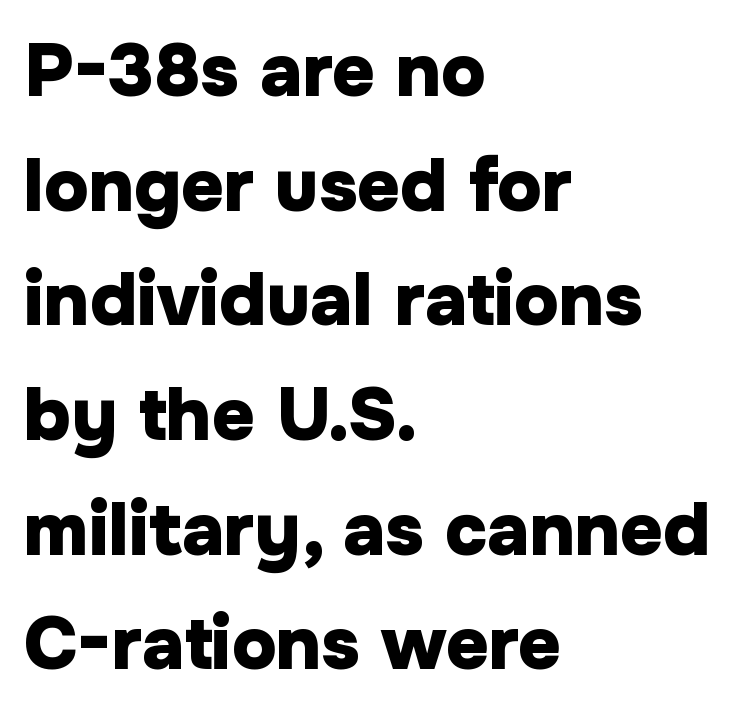
Glance below the letters and you will spot only blank space. One-word summary of the alignment: left. The glyphs in this specimen are sans serif. A normal amount of white space separates one row of letters from the next. A full-strength bold gives these letters their thick strokes. These lines are rendered in a variable-pitch font.
